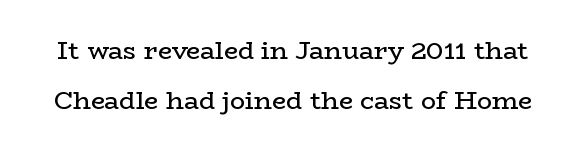
Q: Is the text bold? A: No.
Q: Is the text italic (slanted)? A: No, it is upright.
Q: Is the text underlined? A: No.
Q: Is the spacing between letters normal or unusually wide? A: Normal.
Q: Is the spacing between lines tight, normal or loose? A: Loose.
